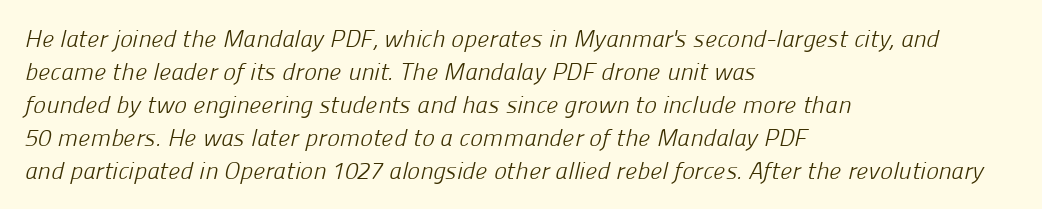
{"bold": "no", "underline": "no", "align": "left", "line_spacing": "normal", "line_spacing_ratio": 1.37, "letter_spacing": "normal", "letter_spacing_em": 0.0, "glyph_px": 24}
